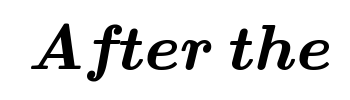
Q: Is the text bold? A: Yes.
Q: Is the typeface a serif or a sans-serif typeface? A: Serif.
Q: Is the text underlined? A: No.
Q: Is the spacing between letters normal or unusually wide? A: Normal.
Q: Width (condensed, normal, or wide)? A: Wide.
Q: Stroke contrast? A: Medium.
Q: x-height? A: Small.
Q: Monospaced? A: No.
